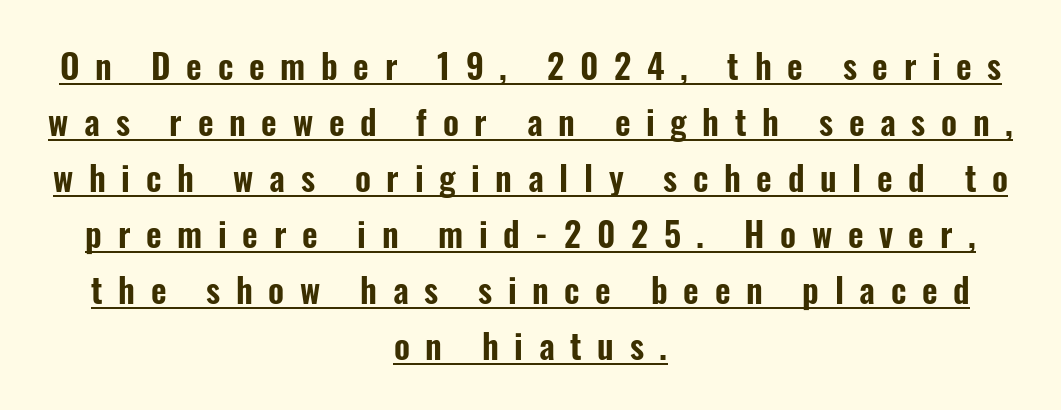
Q: Is the text italic (slanted)? A: No, it is upright.
Q: Is the typeface a serif or a sans-serif typeface? A: Sans-serif.
Q: Is the text underlined? A: Yes.
Q: How is the paragraph aligned? A: Centered.
Q: Is the spacing between letters normal or unusually wide? A: Unusually wide.
Q: Is the spacing between lines tight, normal or loose? A: Normal.
Q: Width (condensed, normal, or wide)? A: Condensed.
Q: Stroke contrast? A: Low.
Q: x-height? A: Medium.
Q: Monospaced? A: No.
